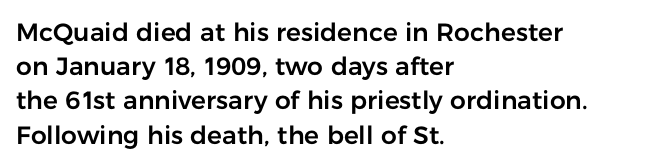
Q: Is the text italic (slanted)? A: No, it is upright.
Q: Is the text underlined? A: No.
Q: How is the paragraph aligned? A: Left-aligned.
Q: Is the spacing between letters normal or unusually wide? A: Normal.
Q: Is the spacing between lines tight, normal or loose? A: Normal.
